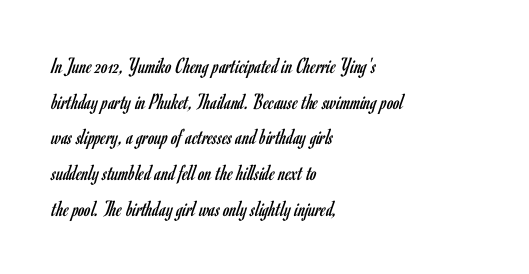
{"bold": "no", "underline": "no", "align": "left", "line_spacing": "normal", "line_spacing_ratio": 1.55, "letter_spacing": "normal", "letter_spacing_em": 0.0, "glyph_px": 23}
